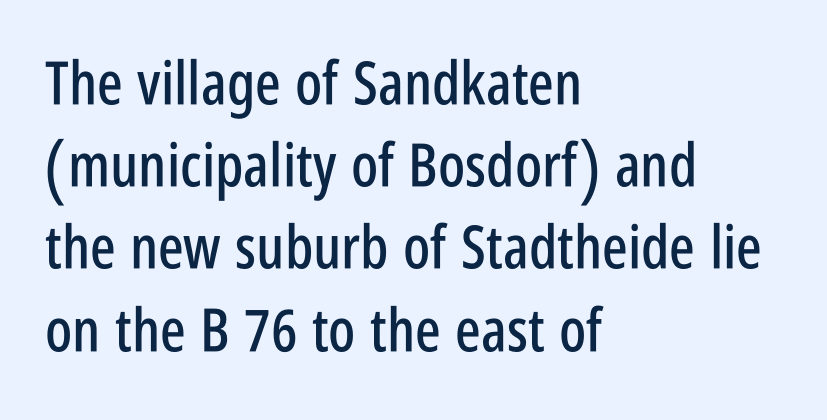
Q: Is the text italic (slanted)? A: No, it is upright.
Q: Is the typeface a serif or a sans-serif typeface? A: Sans-serif.
Q: Is the text underlined? A: No.
Q: How is the paragraph aligned? A: Left-aligned.
Q: Is the spacing between letters normal or unusually wide? A: Normal.
Q: Is the spacing between lines tight, normal or loose? A: Normal.
Q: Width (condensed, normal, or wide)? A: Condensed.
Q: Stroke contrast? A: Low.
Q: x-height? A: Large.
Q: Monospaced? A: No.
